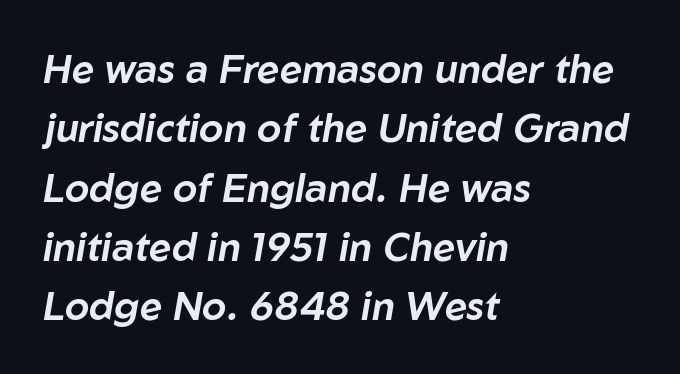
Leading: standard. One-word summary of the alignment: left. Here the designer chose a conventional face with non-uniform glyph widths. Honestly, there is no underline to notice here at all.
